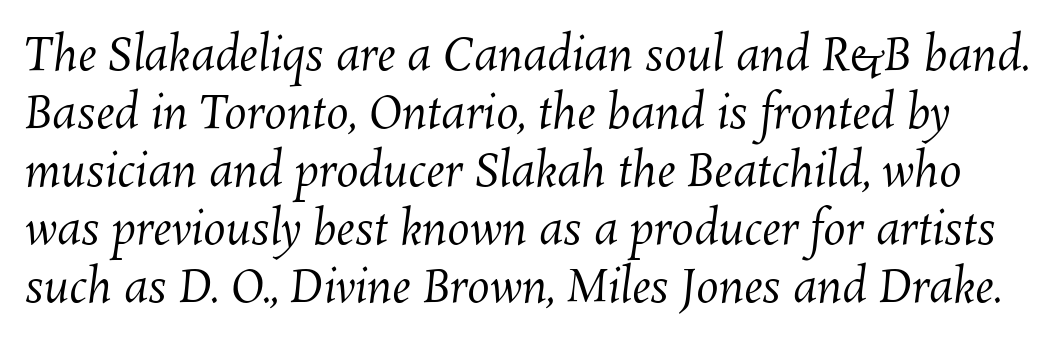
The image shows 45 px regular-weight type; set normal line spacing (1.29x), normal letter spacing, not underlined; medium stroke contrast and a medium x-height.
